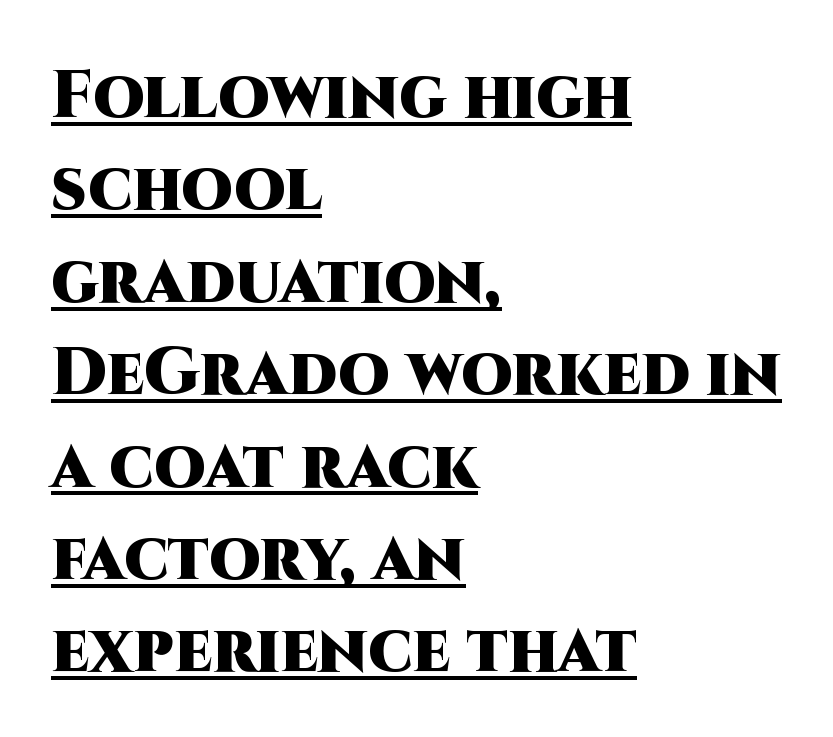
Posture: upright roman. The characters display no serif detailing; their extremities are plain. The letters advance in unequal steps, a hallmark of proportional type. Notice how a bar underscores the lettering throughout. Compared with typical body copy, the letter spacing here is the same.
